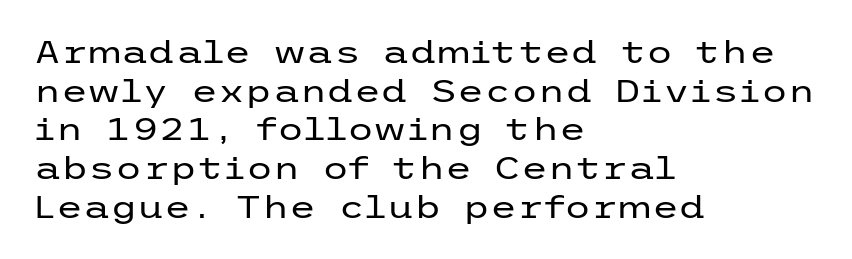
The image shows 31 px regular-weight, wide sans-serif type, upright; set left-aligned, normal line spacing (1.25x), normal letter spacing, not underlined; low stroke contrast and a medium x-height.
